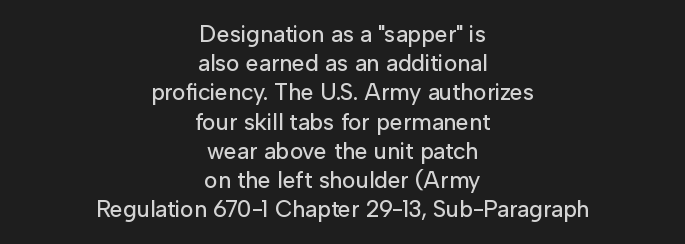
Q: Is the text italic (slanted)? A: No, it is upright.
Q: Is the text underlined? A: No.
Q: How is the paragraph aligned? A: Centered.
Q: Is the spacing between letters normal or unusually wide? A: Normal.
Q: Is the spacing between lines tight, normal or loose? A: Normal.
